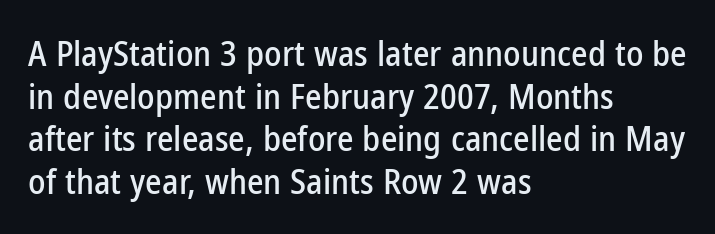
{"serif": "no", "italic": "no", "width": "condensed", "stroke_contrast": "low", "x_height": "medium", "monospaced": "no", "underline": "no", "align": "left", "line_spacing_ratio": 1.22, "letter_spacing": "normal", "letter_spacing_em": 0.0, "glyph_px": 35}
